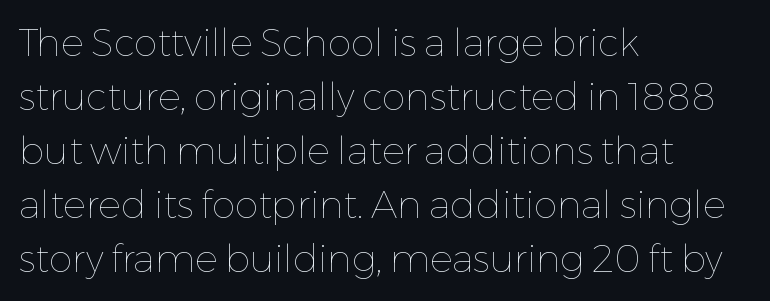
Q: Is the text bold? A: No.
Q: Is the text italic (slanted)? A: No, it is upright.
Q: Is the text underlined? A: No.
Q: How is the paragraph aligned? A: Left-aligned.
Q: Is the spacing between letters normal or unusually wide? A: Normal.
Q: Is the spacing between lines tight, normal or loose? A: Normal.
Q: Width (condensed, normal, or wide)? A: Normal.
Q: Stroke contrast? A: Low.
Q: x-height? A: Medium.
Q: Monospaced? A: No.
